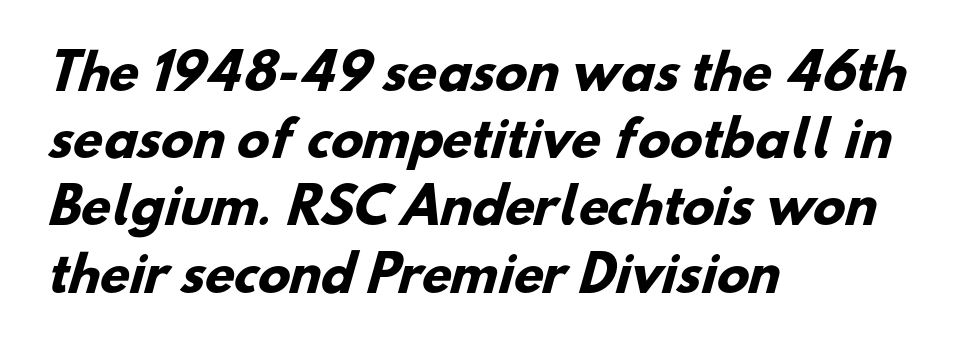
Q: Is the text bold? A: Yes.
Q: Is the typeface a serif or a sans-serif typeface? A: Sans-serif.
Q: Is the text underlined? A: No.
Q: How is the paragraph aligned? A: Left-aligned.
Q: Is the spacing between letters normal or unusually wide? A: Normal.
Q: Is the spacing between lines tight, normal or loose? A: Normal.
Q: Width (condensed, normal, or wide)? A: Normal.
Q: Stroke contrast? A: Low.
Q: x-height? A: Small.
Q: Monospaced? A: No.
